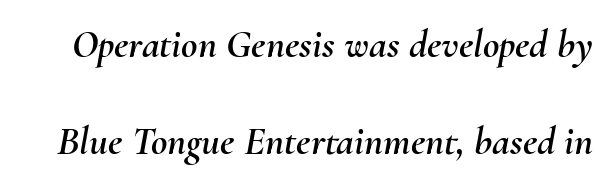
The image shows 40 px text type, italic (leaning right); set loose line spacing (2.42x), normal letter spacing, not underlined; medium stroke contrast and a small x-height.
